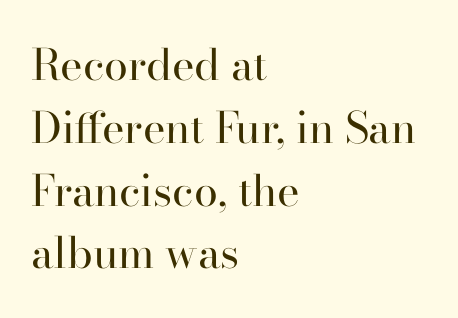
The image shows 43 px regular-weight serif type, upright; set left-aligned, normal line spacing (1.46x), normal letter spacing, not underlined; high stroke contrast and a small x-height.
